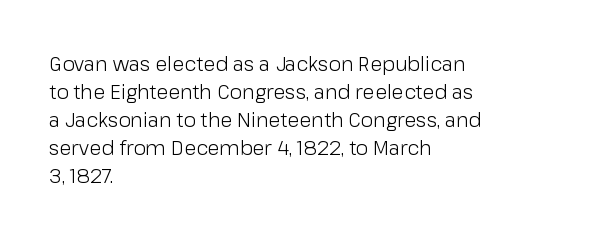
{"italic": "no", "bold": "no", "underline": "no", "align": "left", "line_spacing": "normal", "line_spacing_ratio": 1.4, "letter_spacing": "normal", "letter_spacing_em": 0.0, "glyph_px": 20}
